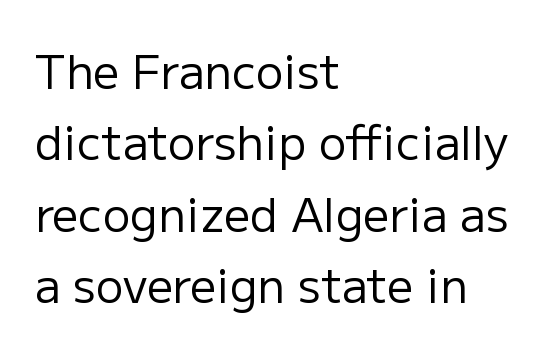
Q: Is the text bold? A: No.
Q: Is the text italic (slanted)? A: No, it is upright.
Q: Is the typeface a serif or a sans-serif typeface? A: Sans-serif.
Q: Is the text underlined? A: No.
Q: How is the paragraph aligned? A: Left-aligned.
Q: Is the spacing between letters normal or unusually wide? A: Normal.
Q: Is the spacing between lines tight, normal or loose? A: Normal.
Q: Width (condensed, normal, or wide)? A: Normal.
Q: Stroke contrast? A: Low.
Q: x-height? A: Medium.
Q: Monospaced? A: No.
